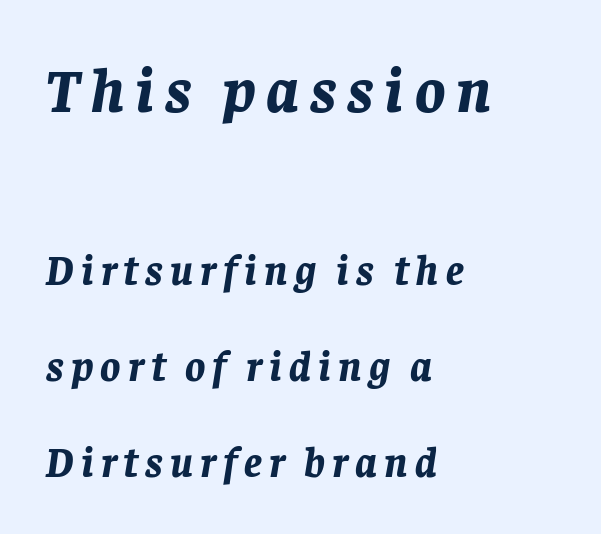
{"italic": "yes", "lean": "right", "slant_degrees": 8, "bold": "yes", "weight": "bold", "width": "normal", "stroke_contrast": "low", "x_height": "large", "monospaced": "no", "underline": "no", "align": "left", "line_spacing": "loose", "line_spacing_ratio": 2.29, "larger_block": "first", "size_ratio": 1.5, "glyph_px": 63}
